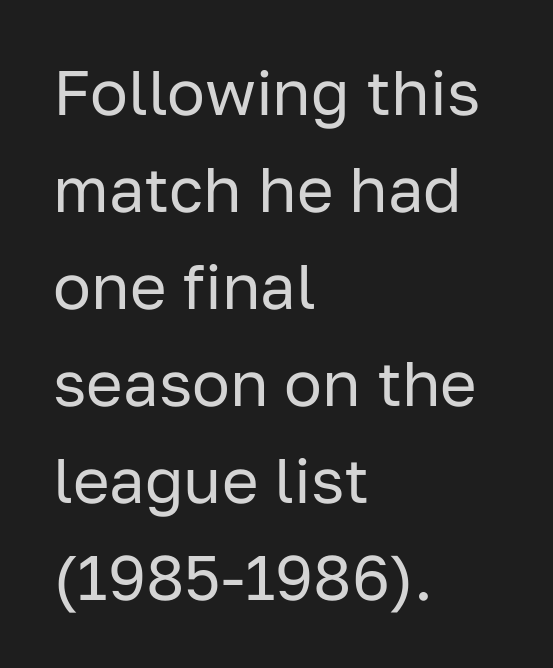
The image shows 63 px regular-weight sans-serif type, upright; set left-aligned, normal line spacing (1.54x), normal letter spacing, not underlined; low stroke contrast and a medium x-height.
